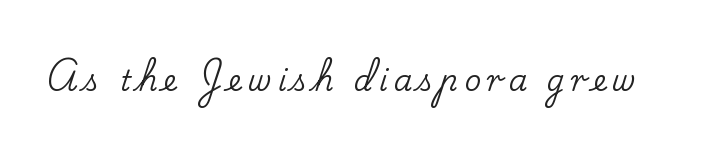
{"serif": "yes", "width": "normal", "stroke_contrast": "low", "x_height": "small", "monospaced": "no", "underline": "no", "letter_spacing": "wide", "letter_spacing_em": 0.2, "glyph_px": 29}
